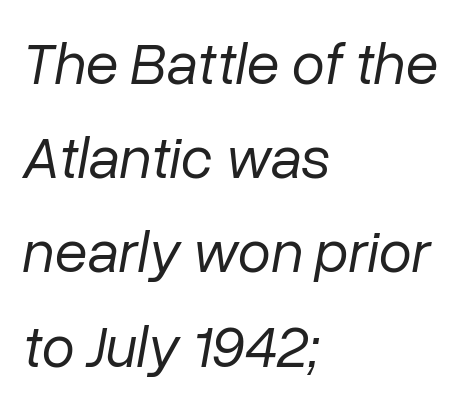
Is the stroke heavy? The answer is a plain regular-or-lighter. The area under the type is left untouched. Short and long lines alike share a common starting point at left. The leading is moderate, giving the passage an even texture. The passage shown is typed in a proportional face where columns would drift.
